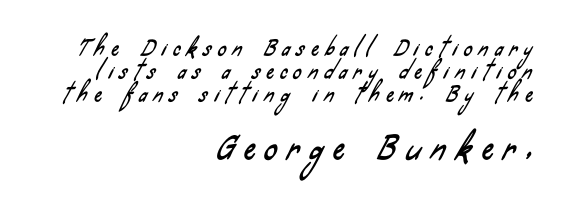
{"serif": "no", "width": "condensed", "stroke_contrast": "low", "x_height": "small", "monospaced": "no", "underline": "no", "align": "right", "line_spacing": "tight", "line_spacing_ratio": 1.1, "letter_spacing": "wide", "letter_spacing_em": 0.32, "larger_block": "second", "size_ratio": 1.52, "glyph_px": 32}
